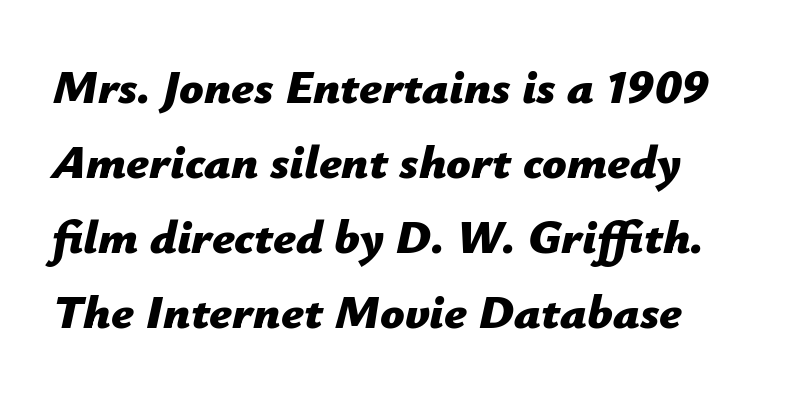
{"italic": "yes", "lean": "right", "slant_degrees": 12, "bold": "yes", "weight": "bold", "width": "normal", "stroke_contrast": "low", "x_height": "medium", "monospaced": "no", "underline": "no", "align": "left", "line_spacing": "normal", "line_spacing_ratio": 1.56, "letter_spacing": "normal", "letter_spacing_em": 0.0, "glyph_px": 48}
